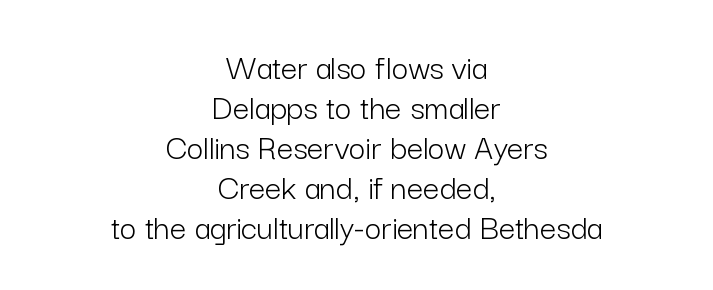
The image shows 36 px light sans-serif type, upright; set centered, tight line spacing (1.11x), normal letter spacing, not underlined; low stroke contrast and a medium x-height.
